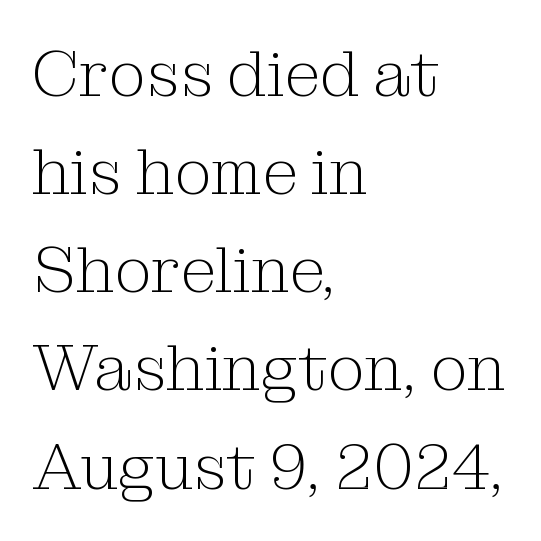
Q: Is the text bold? A: No.
Q: Is the text italic (slanted)? A: No, it is upright.
Q: Is the typeface a serif or a sans-serif typeface? A: Serif.
Q: Is the text underlined? A: No.
Q: How is the paragraph aligned? A: Left-aligned.
Q: Is the spacing between letters normal or unusually wide? A: Normal.
Q: Is the spacing between lines tight, normal or loose? A: Normal.
Q: Width (condensed, normal, or wide)? A: Normal.
Q: Stroke contrast? A: Medium.
Q: x-height? A: Medium.
Q: Monospaced? A: No.
